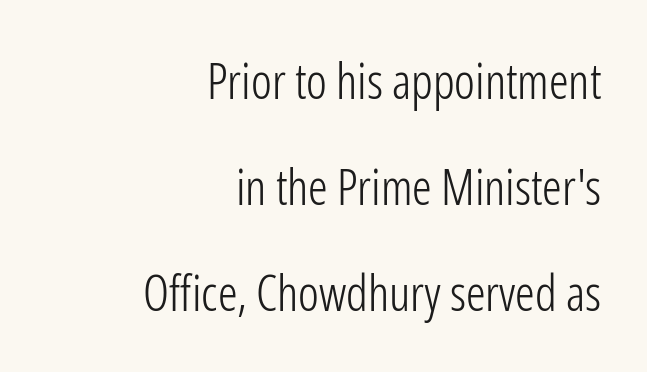
{"serif": "no", "italic": "no", "bold": "no", "weight": "light", "width": "condensed", "stroke_contrast": "low", "x_height": "medium", "monospaced": "no", "underline": "no", "align": "right", "line_spacing": "loose", "line_spacing_ratio": 2.16, "letter_spacing": "normal", "letter_spacing_em": 0.0, "glyph_px": 49}
